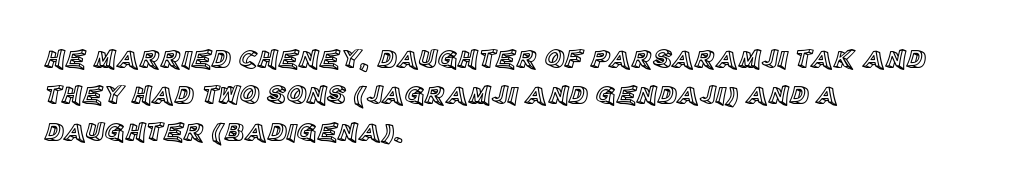
Q: Is the text italic (slanted)? A: Yes.
Q: Is the text underlined? A: No.
Q: How is the paragraph aligned? A: Left-aligned.
Q: Is the spacing between letters normal or unusually wide? A: Normal.
Q: Is the spacing between lines tight, normal or loose? A: Normal.
